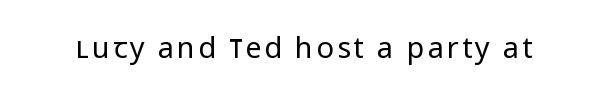
Descenders hang freely into open space. Note: no serifs on the glyphs. Think of a printed novel: that variable character pitch is what you see here. Weight class: somewhere from thin through regular.
